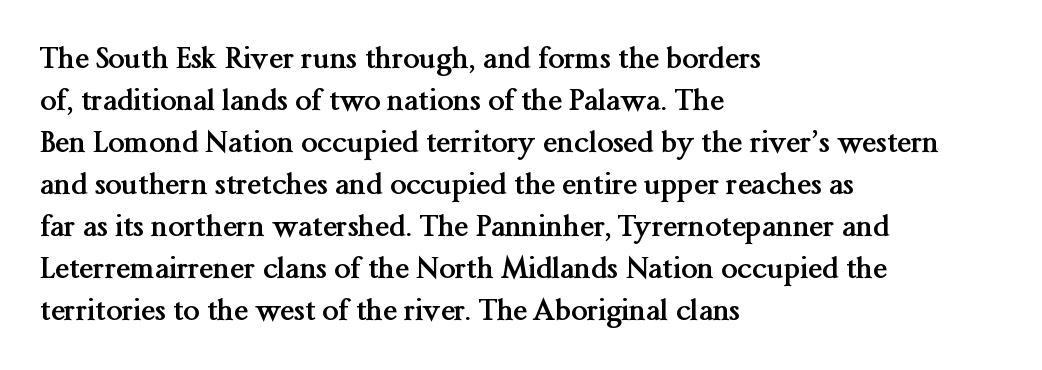
Q: Is the text bold? A: Yes.
Q: Is the text italic (slanted)? A: No, it is upright.
Q: Is the typeface a serif or a sans-serif typeface? A: Serif.
Q: Is the text underlined? A: No.
Q: How is the paragraph aligned? A: Left-aligned.
Q: Is the spacing between letters normal or unusually wide? A: Normal.
Q: Is the spacing between lines tight, normal or loose? A: Normal.
Q: Width (condensed, normal, or wide)? A: Normal.
Q: Stroke contrast? A: Medium.
Q: x-height? A: Medium.
Q: Monospaced? A: No.
